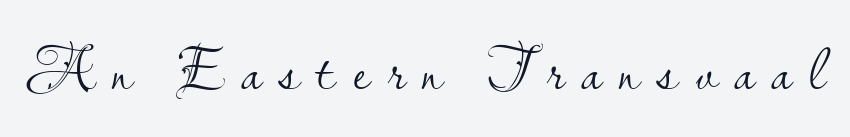
Character widths vary here, with narrow letters taking less room than wide ones. A typesetter would label this face a sans. This rendering widens character spacing well past its baseline value. Counters stay open thanks to moderate or lighter strokes. The space directly below the letters is spotless.
